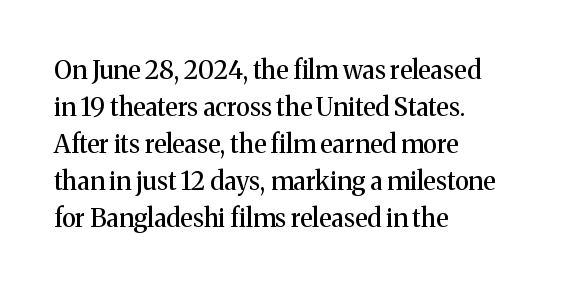
The space beneath each line is pristine and unruled. Compared with typical paragraphs, the rows here are spaced about the same. Notice how the passage keeps a crisp vertical edge on the left only. Short note: letters normally spaced.
